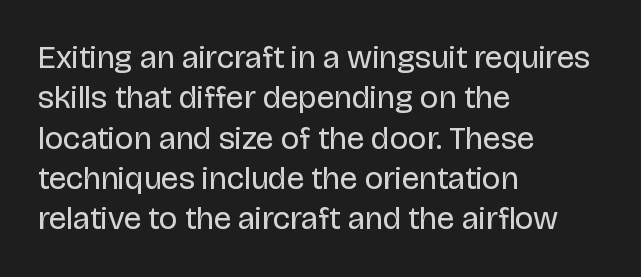
The image shows 32 px regular-weight sans-serif type, upright; set left-aligned, normal line spacing (1.26x), normal letter spacing, not underlined; low stroke contrast and a large x-height.
